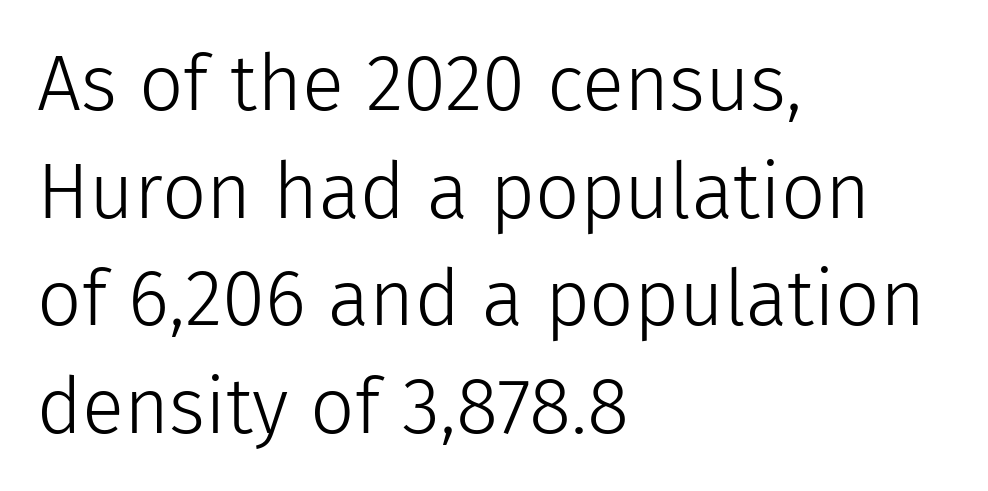
The image shows 78 px light sans-serif type, upright; set left-aligned, normal line spacing (1.38x), normal letter spacing, not underlined; low stroke contrast and a medium x-height.
